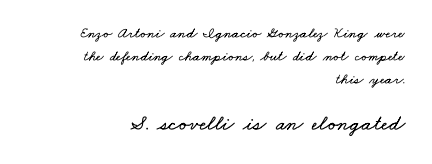
Q: Is the text underlined? A: No.
Q: How is the paragraph aligned? A: Right-aligned.
Q: Is the spacing between letters normal or unusually wide? A: Normal.
Q: Is the spacing between lines tight, normal or loose? A: Normal.
Q: Which block of text is set in a larger size, the first (top) or the second (bottom)? A: The second (bottom) one.
